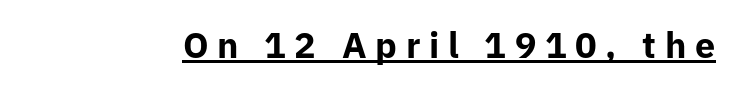
{"serif": "no", "italic": "no", "bold": "yes", "weight": "bold", "width": "normal", "stroke_contrast": "low", "x_height": "medium", "monospaced": "no", "underline": "yes", "letter_spacing": "wide", "letter_spacing_em": 0.24, "glyph_px": 36}
